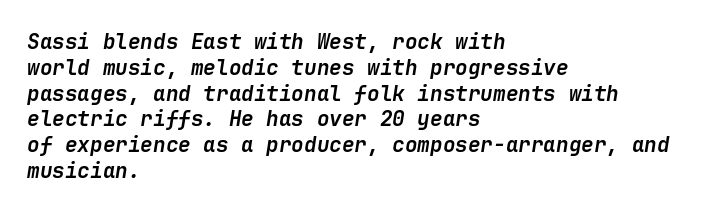
Words appear dense and cohesive because spacing is normal. If you drew a line through each stem, it would be angled. The strokes are fattened all the way to bold. Descender tails drop into unmarked territory.
